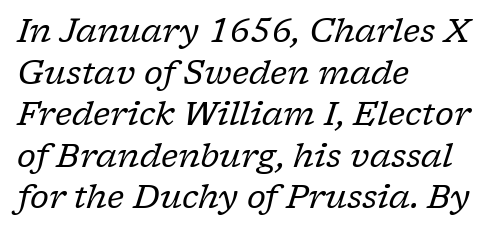
The image shows 33 px regular-weight serif type, italic (leaning right); set left-aligned, normal line spacing (1.26x), normal letter spacing, not underlined; low stroke contrast and a medium x-height.
